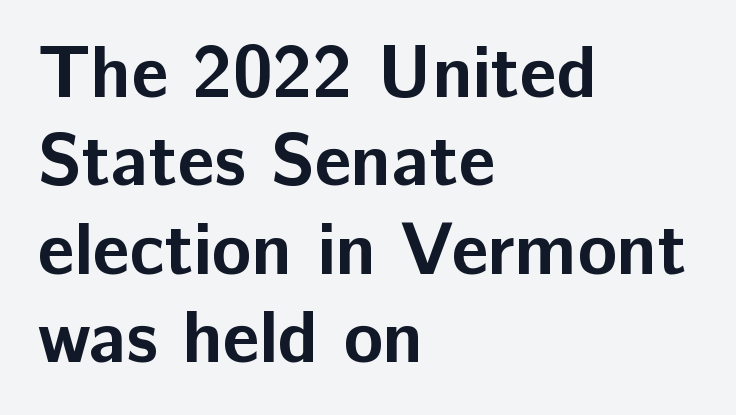
Observe the ordinary spacing: letters are neighbours, not strangers. Line beginnings align vertically; line endings do not. The letters advance in unequal steps, a hallmark of proportional type. This is heavy type, rendered in bold. You can tell from the bare stems that sans-serif type was used. Italic: no, the glyphs are upright roman.
